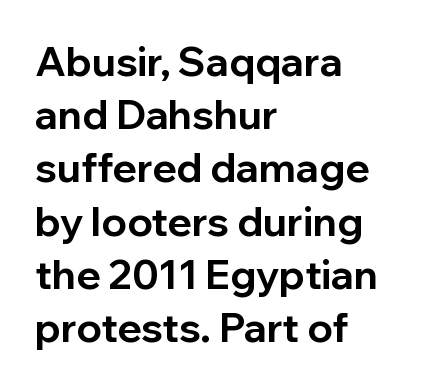
Q: Is the text bold? A: Yes.
Q: Is the text italic (slanted)? A: No, it is upright.
Q: Is the typeface a serif or a sans-serif typeface? A: Sans-serif.
Q: Is the text underlined? A: No.
Q: How is the paragraph aligned? A: Left-aligned.
Q: Is the spacing between letters normal or unusually wide? A: Normal.
Q: Is the spacing between lines tight, normal or loose? A: Normal.
Q: Width (condensed, normal, or wide)? A: Normal.
Q: Stroke contrast? A: Low.
Q: x-height? A: Medium.
Q: Monospaced? A: No.
